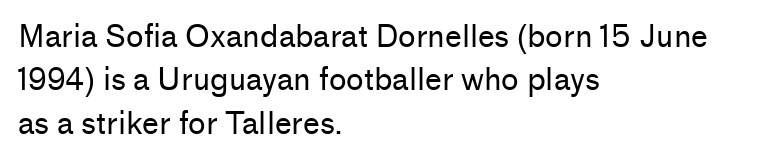
Q: Is the text bold? A: No.
Q: Is the text italic (slanted)? A: No, it is upright.
Q: Is the typeface a serif or a sans-serif typeface? A: Sans-serif.
Q: Is the text underlined? A: No.
Q: How is the paragraph aligned? A: Left-aligned.
Q: Is the spacing between letters normal or unusually wide? A: Normal.
Q: Is the spacing between lines tight, normal or loose? A: Normal.
Q: Width (condensed, normal, or wide)? A: Normal.
Q: Stroke contrast? A: Low.
Q: x-height? A: Medium.
Q: Monospaced? A: No.
